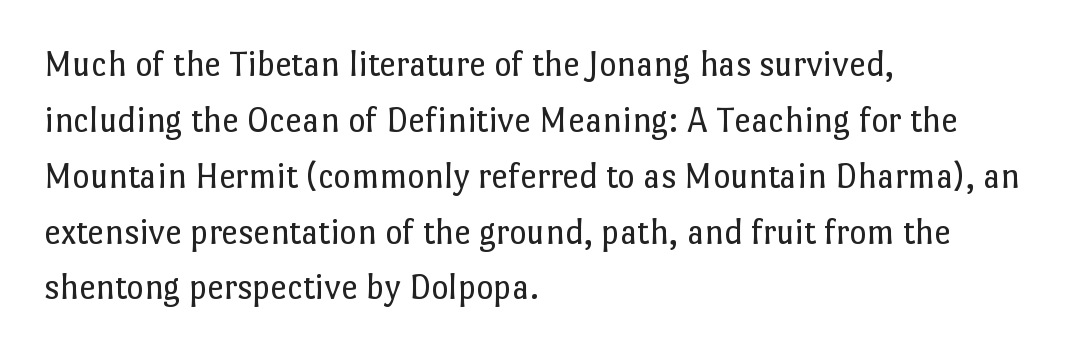
The image shows 37 px regular-weight type, upright; set left-aligned, normal line spacing (1.51x), normal letter spacing, not underlined; low stroke contrast and a medium x-height.
